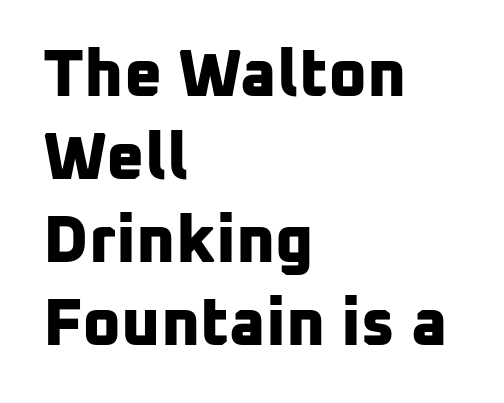
Q: Is the text bold? A: Yes.
Q: Is the typeface a serif or a sans-serif typeface? A: Sans-serif.
Q: Is the text underlined? A: No.
Q: How is the paragraph aligned? A: Left-aligned.
Q: Is the spacing between letters normal or unusually wide? A: Normal.
Q: Is the spacing between lines tight, normal or loose? A: Normal.
Q: Width (condensed, normal, or wide)? A: Normal.
Q: Stroke contrast? A: Low.
Q: x-height? A: Medium.
Q: Monospaced? A: No.
